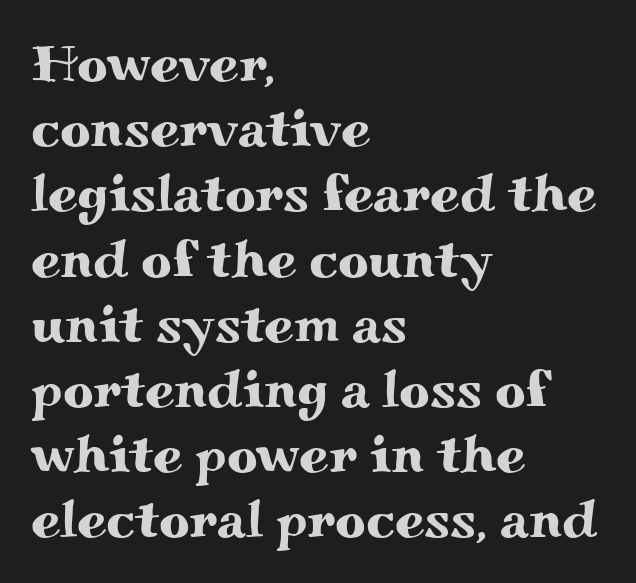
Q: Is the text italic (slanted)? A: No, it is upright.
Q: Is the typeface a serif or a sans-serif typeface? A: Serif.
Q: Is the text underlined? A: No.
Q: How is the paragraph aligned? A: Left-aligned.
Q: Is the spacing between letters normal or unusually wide? A: Normal.
Q: Width (condensed, normal, or wide)? A: Wide.
Q: Stroke contrast? A: Medium.
Q: x-height? A: Small.
Q: Monospaced? A: No.
